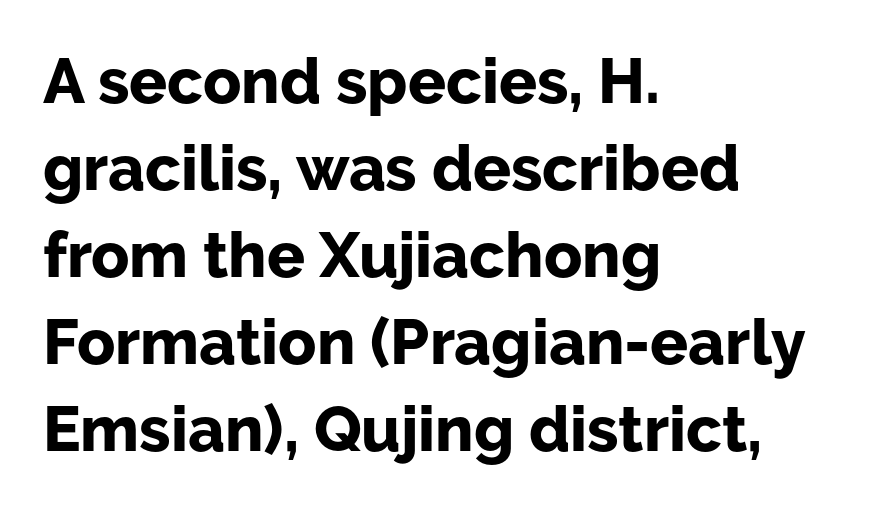
The image shows 63 px bold sans-serif type, upright; set left-aligned, normal line spacing (1.38x), normal letter spacing, not underlined; low stroke contrast and a medium x-height.
